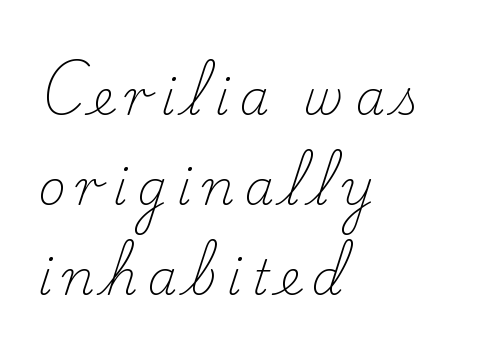
Q: Is the text bold? A: No.
Q: Is the text italic (slanted)? A: Yes.
Q: Is the typeface a serif or a sans-serif typeface? A: Serif.
Q: Is the text underlined? A: No.
Q: How is the paragraph aligned? A: Left-aligned.
Q: Is the spacing between letters normal or unusually wide? A: Unusually wide.
Q: Width (condensed, normal, or wide)? A: Normal.
Q: Stroke contrast? A: Low.
Q: x-height? A: Small.
Q: Monospaced? A: No.
